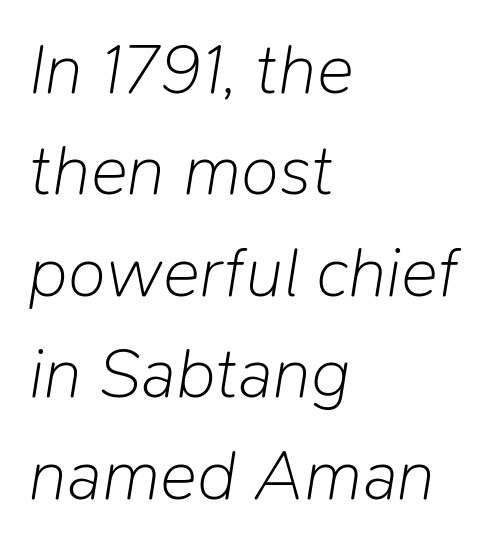
Q: Is the text bold? A: No.
Q: Is the text italic (slanted)? A: Yes, it leans right by about 9 degrees.
Q: Is the text underlined? A: No.
Q: How is the paragraph aligned? A: Left-aligned.
Q: Is the spacing between letters normal or unusually wide? A: Normal.
Q: Is the spacing between lines tight, normal or loose? A: Normal.
Q: Width (condensed, normal, or wide)? A: Normal.
Q: Stroke contrast? A: Low.
Q: x-height? A: Medium.
Q: Monospaced? A: No.
